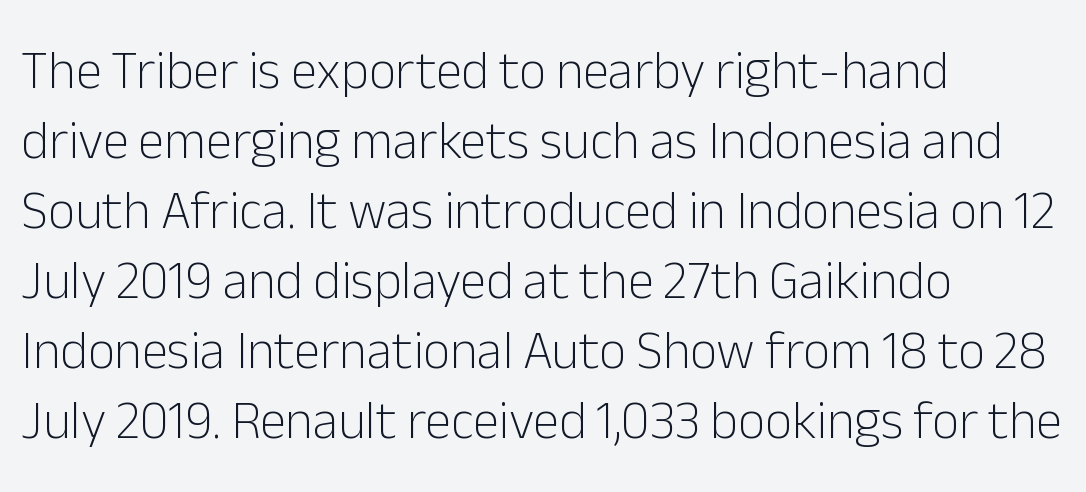
The image shows 53 px light sans-serif type, upright; set left-aligned, normal line spacing (1.32x), normal letter spacing, not underlined; low stroke contrast and a medium x-height.
